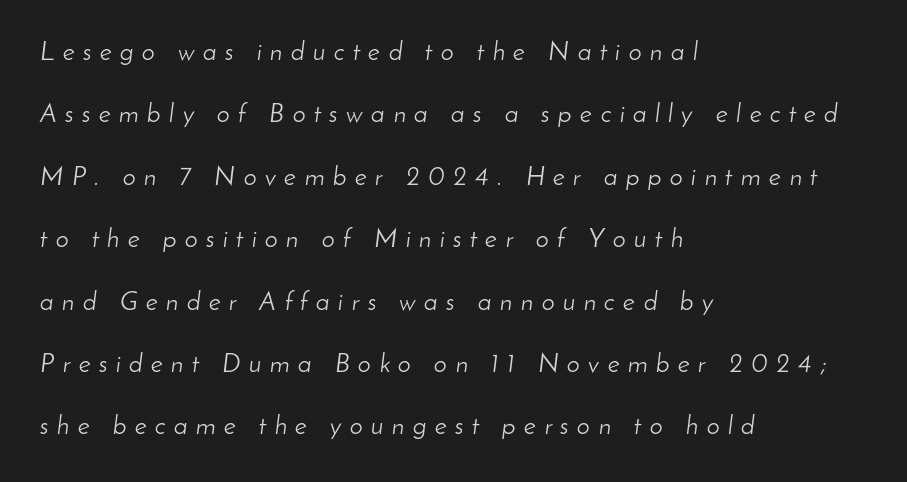
Style check: oblique. Has an underline been added? It has not. Ink coverage per letter is moderate at most. Compared with typical body copy, the letter spacing here is much looser. Compared with a centered layout, this one pins lines to the left instead. The lines are spread far apart with generous leading.
